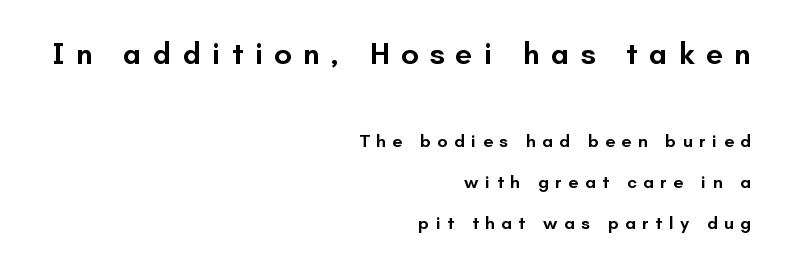
The image shows 31 px semibold sans-serif type, upright; set right-aligned, loose line spacing (2.29x), unusually wide letter spacing (+0.36 em), not underlined; the first (top) block is 1.72x larger; low stroke contrast and a small x-height.
